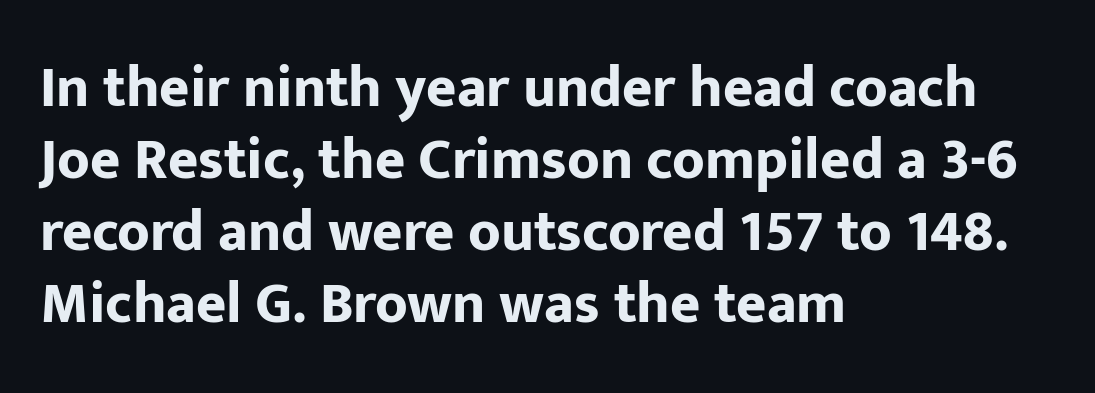
Q: Is the text bold? A: Yes.
Q: Is the text italic (slanted)? A: No, it is upright.
Q: Is the typeface a serif or a sans-serif typeface? A: Sans-serif.
Q: Is the text underlined? A: No.
Q: How is the paragraph aligned? A: Left-aligned.
Q: Is the spacing between letters normal or unusually wide? A: Normal.
Q: Width (condensed, normal, or wide)? A: Normal.
Q: Stroke contrast? A: Low.
Q: x-height? A: Medium.
Q: Monospaced? A: No.
